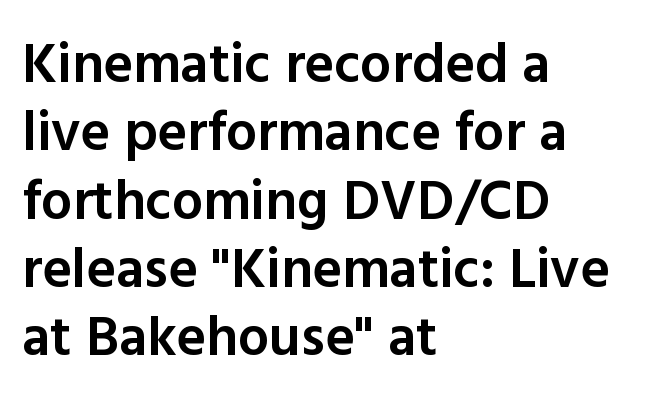
{"serif": "no", "italic": "no", "bold": "semi", "weight": "semibold", "width": "normal", "x_height": "medium", "monospaced": "no", "underline": "no", "align": "left", "line_spacing_ratio": 1.22, "letter_spacing": "normal", "letter_spacing_em": 0.0, "glyph_px": 56}
